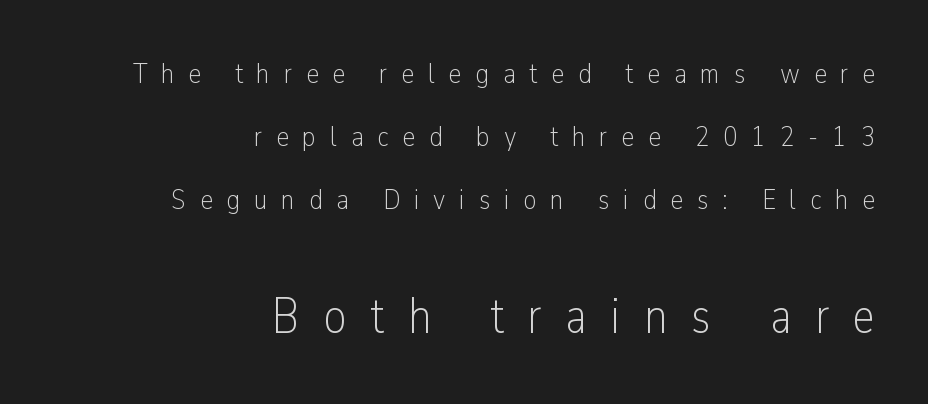
The image shows 50 px light, condensed sans-serif type, upright; set right-aligned, loose line spacing (2.17x), unusually wide letter spacing (+0.48 em), not underlined; the second (bottom) block is 1.72x larger; low stroke contrast and a medium x-height.
